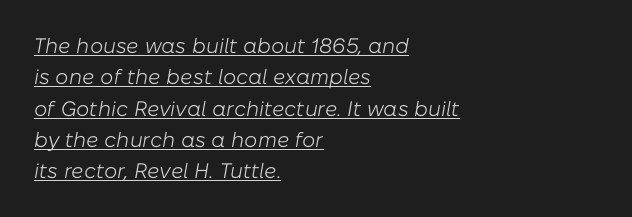
The image shows 21 px text type, italic (leaning right); set left-aligned, normal line spacing (1.49x), normal letter spacing, underlined.
